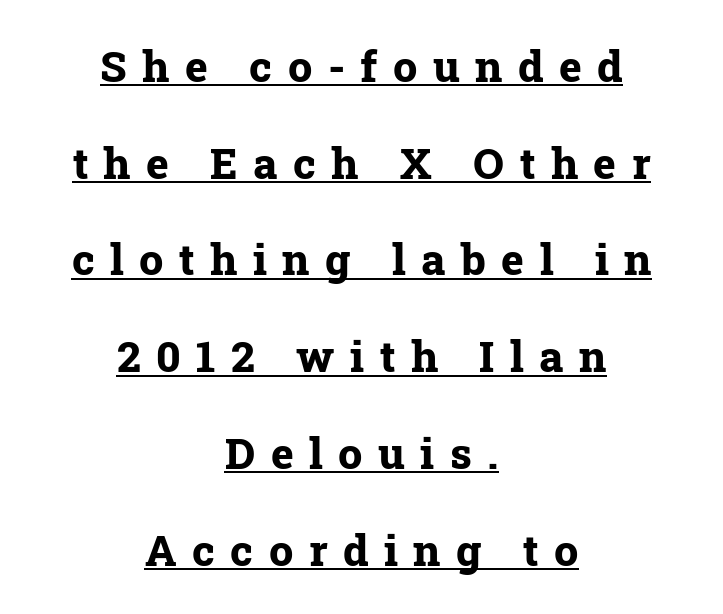
{"serif": "yes", "italic": "no", "bold": "yes", "weight": "bold", "width": "normal", "stroke_contrast": "low", "x_height": "medium", "monospaced": "no", "underline": "yes", "align": "center", "line_spacing": "loose", "line_spacing_ratio": 2.25, "letter_spacing": "wide", "letter_spacing_em": 0.36, "glyph_px": 43}
